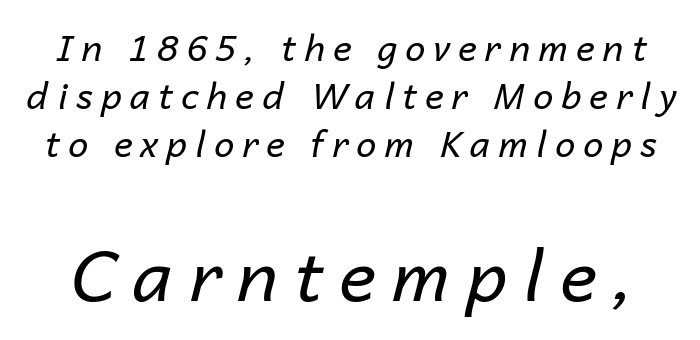
These lines were composed using italics. Heaviness? Minimal to ordinary, like unemphasized prose. Vertically, the passage feels balanced, rows spaced as you'd expect. Anything drawn beneath the words? Only blank space.
